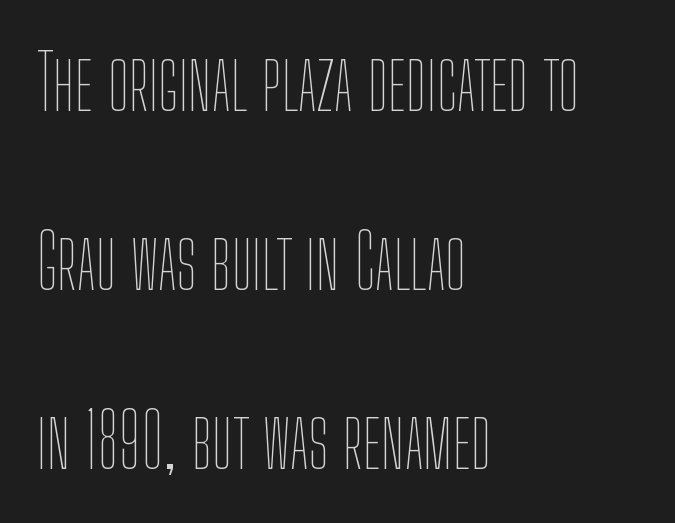
The image shows 75 px thin, condensed type, upright; set left-aligned, loose line spacing (2.39x), normal letter spacing, not underlined; low stroke contrast and a medium x-height.
